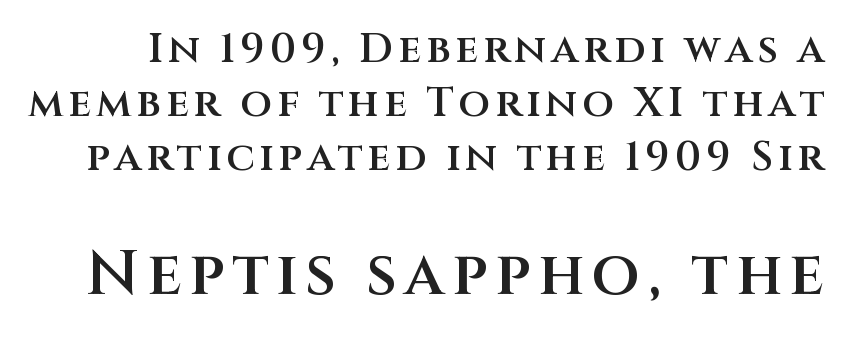
The lettering stays uniformly vertical, giving the passage a roman look. These lines carry some extra weight — a demibold, not a full bold. Proportional: the letters do not fall into vertical columns. Rows of type keep a routine distance in the vertical direction. Underlining? Definitely not there.
